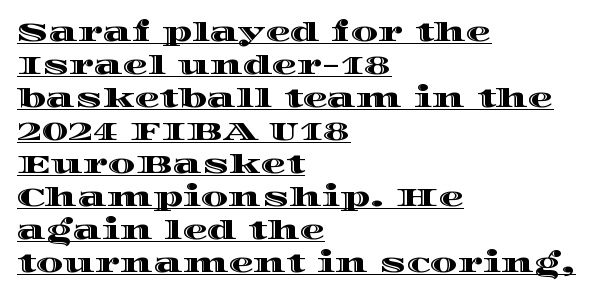
Q: Is the text italic (slanted)? A: No, it is upright.
Q: Is the text underlined? A: Yes.
Q: How is the paragraph aligned? A: Left-aligned.
Q: Is the spacing between letters normal or unusually wide? A: Normal.
Q: Is the spacing between lines tight, normal or loose? A: Normal.
